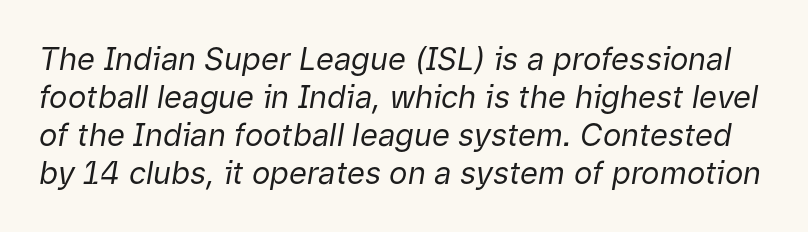
{"italic": "yes", "lean": "right", "slant_degrees": 9, "bold": "no", "weight": "regular", "width": "normal", "stroke_contrast": "low", "x_height": "medium", "monospaced": "no", "underline": "no", "line_spacing_ratio": 1.23, "letter_spacing": "normal", "letter_spacing_em": 0.0, "glyph_px": 31}
